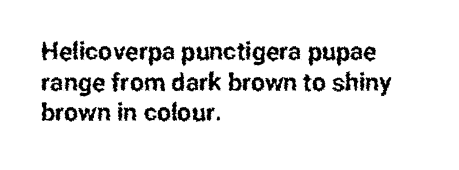
Q: Is the text italic (slanted)? A: No, it is upright.
Q: Is the text underlined? A: No.
Q: How is the paragraph aligned? A: Left-aligned.
Q: Is the spacing between letters normal or unusually wide? A: Normal.
